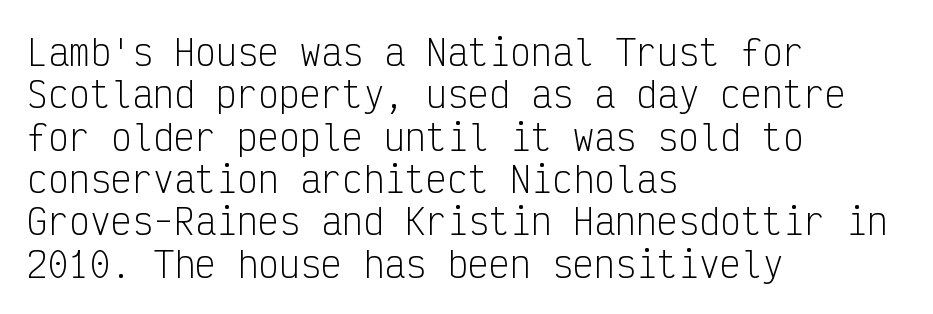
The image shows 35 px light, condensed sans-serif type, upright, monospaced; set left-aligned, line spacing 1.21x, normal letter spacing, not underlined; low stroke contrast and a medium x-height.
